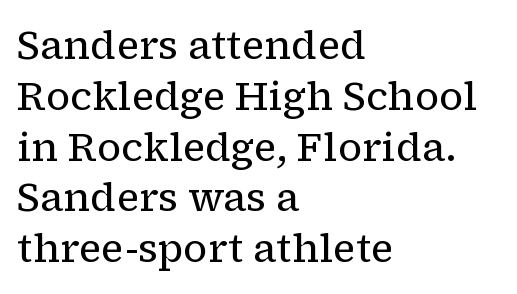
{"serif": "yes", "italic": "no", "bold": "no", "weight": "regular", "width": "normal", "stroke_contrast": "low", "x_height": "medium", "monospaced": "no", "underline": "no", "align": "left", "line_spacing": "normal", "line_spacing_ratio": 1.27, "letter_spacing": "normal", "letter_spacing_em": 0.0, "glyph_px": 40}
